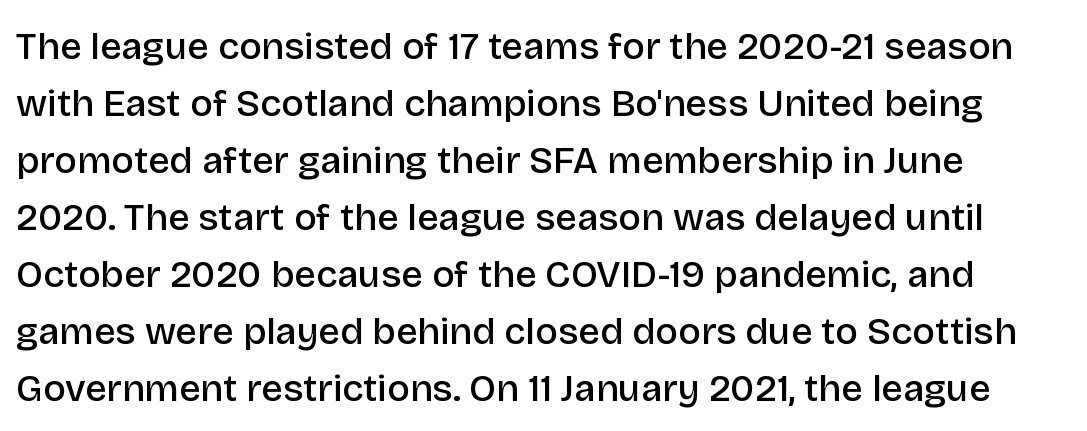
Q: Is the text bold? A: Semi-bold.
Q: Is the text italic (slanted)? A: No, it is upright.
Q: Is the typeface a serif or a sans-serif typeface? A: Sans-serif.
Q: Is the text underlined? A: No.
Q: How is the paragraph aligned? A: Left-aligned.
Q: Is the spacing between letters normal or unusually wide? A: Normal.
Q: Is the spacing between lines tight, normal or loose? A: Normal.
Q: Width (condensed, normal, or wide)? A: Normal.
Q: Stroke contrast? A: Low.
Q: x-height? A: Large.
Q: Monospaced? A: No.
